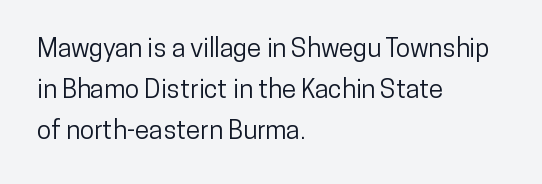
Descenders hang freely into open space. The font's upright variant was chosen for this text. Alignment: flush left. Leading: standard. The letterforms sit shoulder to shoulder at normal distance.
